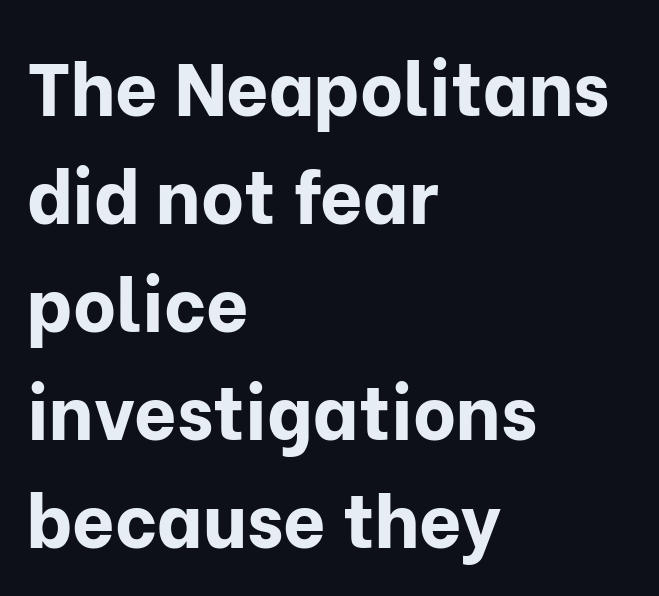
The image shows 74 px bold sans-serif type, upright; set left-aligned, normal line spacing (1.46x), normal letter spacing, not underlined; low stroke contrast and a medium x-height.
